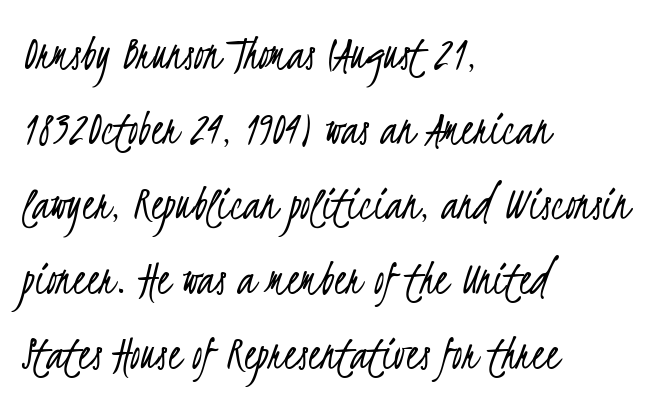
Nobody touched the tracking dial on this one. Compared with a centered layout, this one pins lines to the left instead. A quiet, ordinary-to-light weight characterises the typeface. Character widths vary here, with narrow letters taking less room than wide ones. No word sits above an underline. Font category for this specimen: sans-serif.
